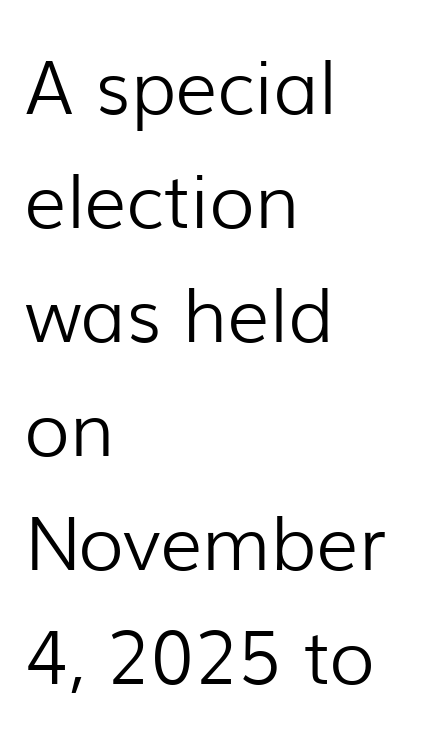
{"serif": "no", "italic": "no", "bold": "no", "weight": "light", "width": "normal", "stroke_contrast": "low", "x_height": "medium", "monospaced": "no", "underline": "no", "align": "left", "line_spacing": "normal", "line_spacing_ratio": 1.54, "letter_spacing": "normal", "letter_spacing_em": 0.0, "glyph_px": 74}
